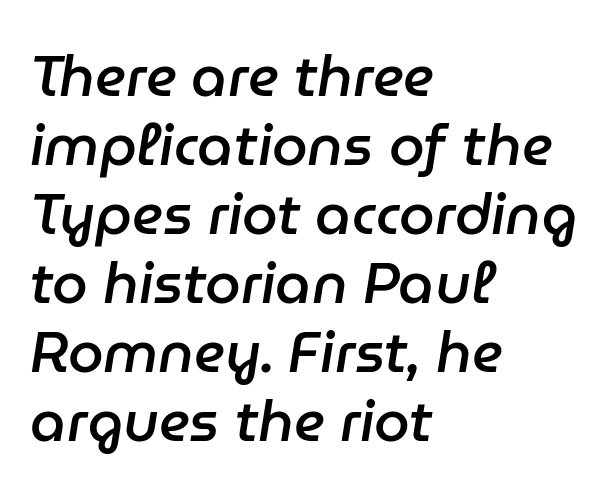
Q: Is the text bold? A: Semi-bold.
Q: Is the text italic (slanted)? A: Yes, it leans right by about 9 degrees.
Q: Is the text underlined? A: No.
Q: How is the paragraph aligned? A: Left-aligned.
Q: Is the spacing between letters normal or unusually wide? A: Normal.
Q: Width (condensed, normal, or wide)? A: Normal.
Q: Stroke contrast? A: Low.
Q: x-height? A: Medium.
Q: Monospaced? A: No.
